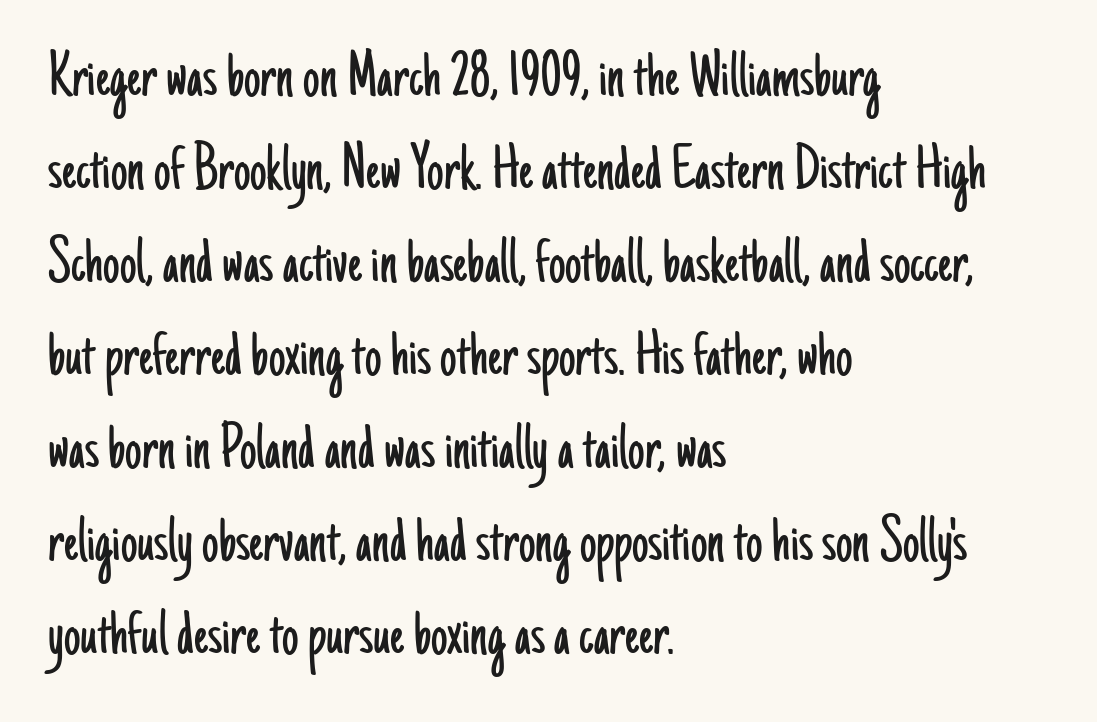
Beneath every word, the page is bare. The text block is weighted toward the left margin, trailing off unevenly rightward. Compared with typical body copy, the letter spacing here is the same. Posture: straight, roman, zero tilt.
